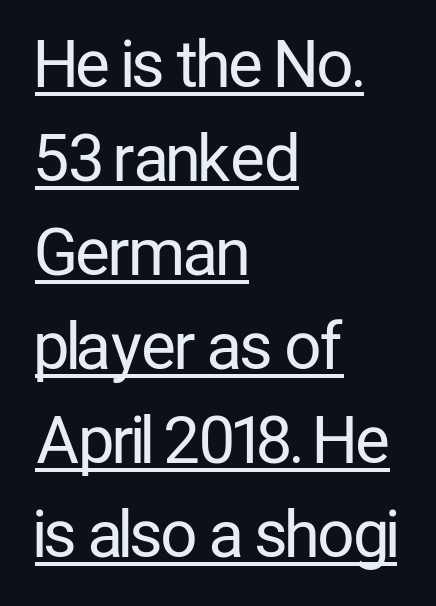
The image shows 64 px regular-weight, condensed sans-serif type, upright; set left-aligned, normal line spacing (1.47x), normal letter spacing, underlined; low stroke contrast and a medium x-height.
